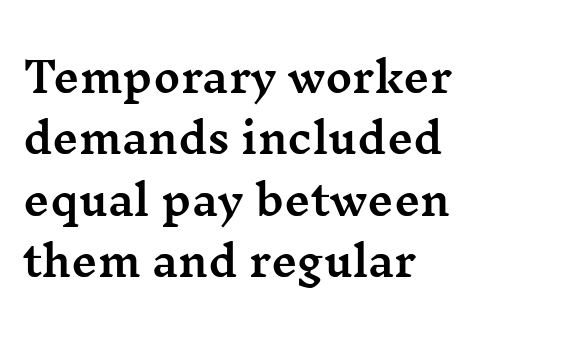
Q: Is the text italic (slanted)? A: No, it is upright.
Q: Is the typeface a serif or a sans-serif typeface? A: Serif.
Q: Is the text underlined? A: No.
Q: How is the paragraph aligned? A: Left-aligned.
Q: Is the spacing between letters normal or unusually wide? A: Normal.
Q: Is the spacing between lines tight, normal or loose? A: Normal.
Q: Width (condensed, normal, or wide)? A: Wide.
Q: Stroke contrast? A: Medium.
Q: x-height? A: Medium.
Q: Monospaced? A: No.
